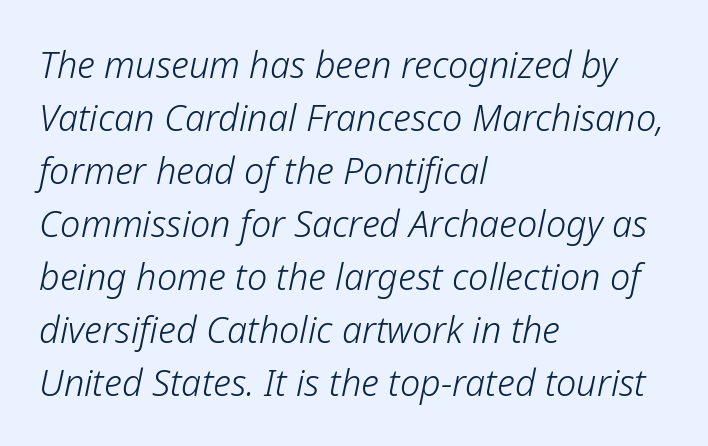
Glance below the letters and you will spot only blank space. Looks like regular typesetting: each glyph gets only the width it needs. Compared with typical paragraphs, the rows here are spaced about the same. The passage is arranged the way most books set body copy — flush left. This sample uses an oblique cut, with every glyph tilted off the vertical. The rendering keeps characters at their native spacing.
